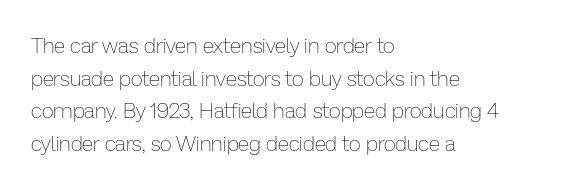
{"italic": "no", "bold": "no", "underline": "no", "align": "left", "line_spacing": "normal", "line_spacing_ratio": 1.55, "letter_spacing": "normal", "letter_spacing_em": 0.0, "glyph_px": 21}
